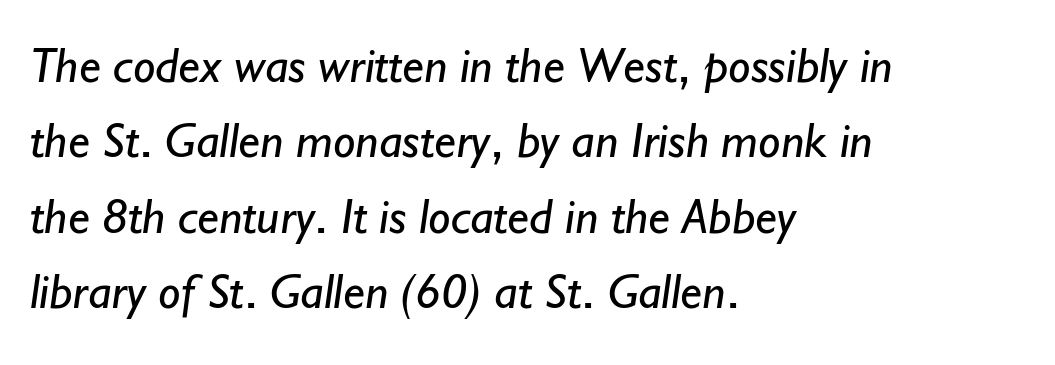
The image shows 50 px regular-weight sans-serif type; set left-aligned, normal line spacing (1.51x), normal letter spacing, not underlined; low stroke contrast and a small x-height.
